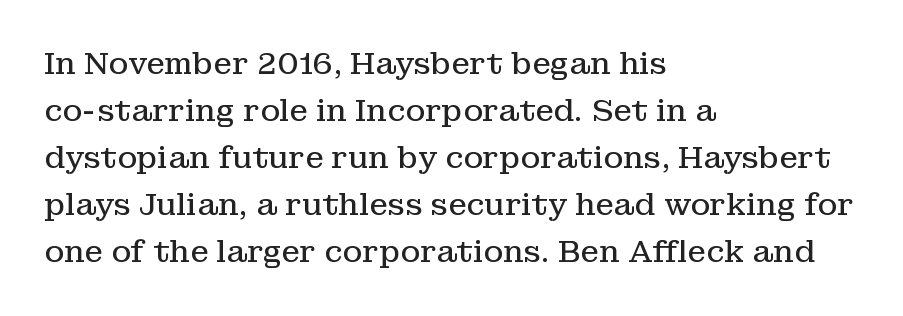
Q: Is the text bold? A: No.
Q: Is the text italic (slanted)? A: No, it is upright.
Q: Is the typeface a serif or a sans-serif typeface? A: Serif.
Q: Is the text underlined? A: No.
Q: How is the paragraph aligned? A: Left-aligned.
Q: Is the spacing between letters normal or unusually wide? A: Normal.
Q: Is the spacing between lines tight, normal or loose? A: Normal.
Q: Width (condensed, normal, or wide)? A: Normal.
Q: Stroke contrast? A: Low.
Q: x-height? A: Medium.
Q: Monospaced? A: No.
